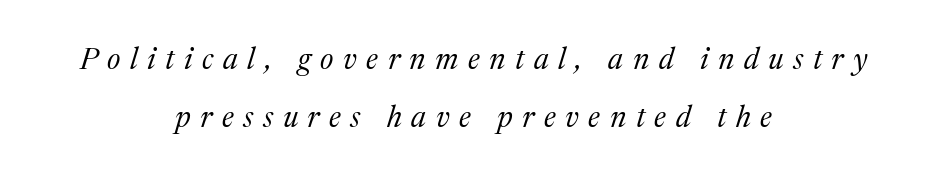
{"serif": "yes", "italic": "yes", "lean": "right", "slant_degrees": 17, "bold": "no", "weight": "regular", "width": "normal", "stroke_contrast": "medium", "x_height": "medium", "monospaced": "no", "underline": "no", "align": "center", "line_spacing": "loose", "line_spacing_ratio": 1.94, "letter_spacing": "wide", "letter_spacing_em": 0.32, "glyph_px": 30}
